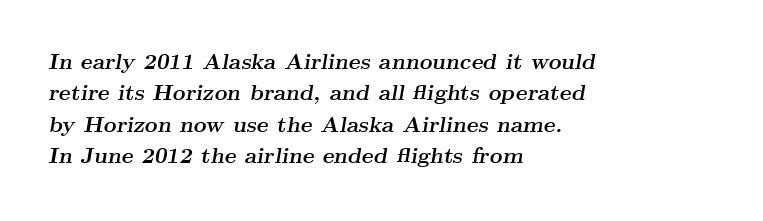
Q: Is the text bold? A: Yes.
Q: Is the text italic (slanted)? A: Yes, it leans right by about 9 degrees.
Q: Is the text underlined? A: No.
Q: How is the paragraph aligned? A: Left-aligned.
Q: Is the spacing between letters normal or unusually wide? A: Normal.
Q: Is the spacing between lines tight, normal or loose? A: Normal.
